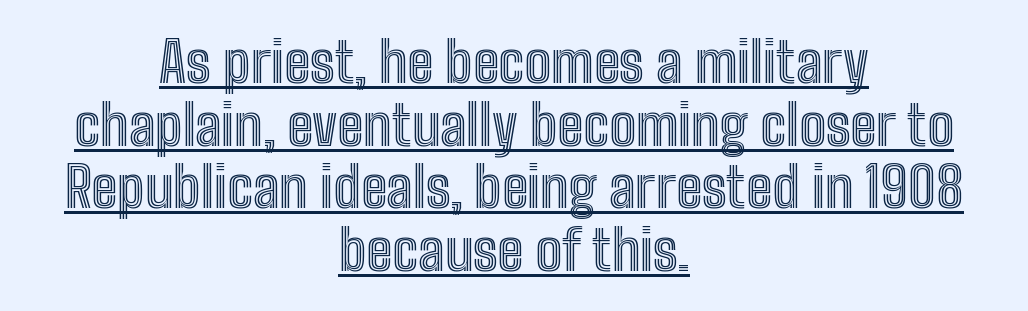
Notice how a bar underscores the lettering throughout. The letters stand straight up with perfectly vertical stems. Default kerning and tracking; the words read as compact shapes. Short and long lines alike share a common midpoint.
